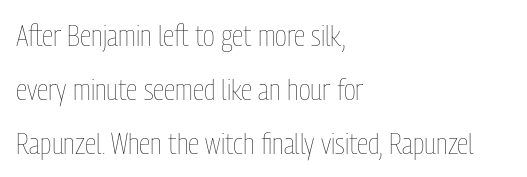
The image shows 30 px thin, condensed type, upright; set left-aligned, line spacing 1.8x, normal letter spacing, not underlined; low stroke contrast and a medium x-height.
